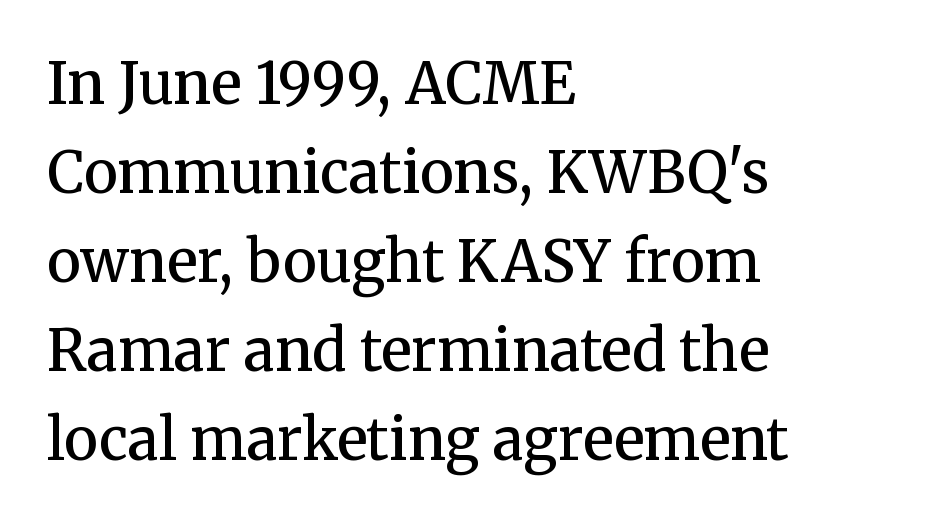
{"serif": "yes", "italic": "no", "bold": "semi", "weight": "semibold", "width": "normal", "stroke_contrast": "medium", "x_height": "medium", "monospaced": "no", "underline": "no", "align": "left", "line_spacing": "normal", "line_spacing_ratio": 1.56, "letter_spacing": "normal", "letter_spacing_em": 0.0, "glyph_px": 57}
